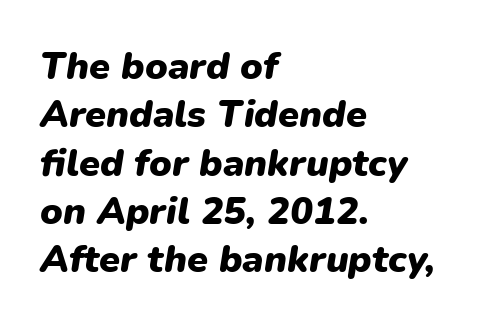
{"italic": "yes", "lean": "right", "slant_degrees": 9, "bold": "yes", "weight": "heavy", "width": "normal", "stroke_contrast": "low", "x_height": "medium", "monospaced": "no", "underline": "no", "align": "left", "line_spacing": "normal", "line_spacing_ratio": 1.27, "letter_spacing": "normal", "letter_spacing_em": 0.0, "glyph_px": 38}
